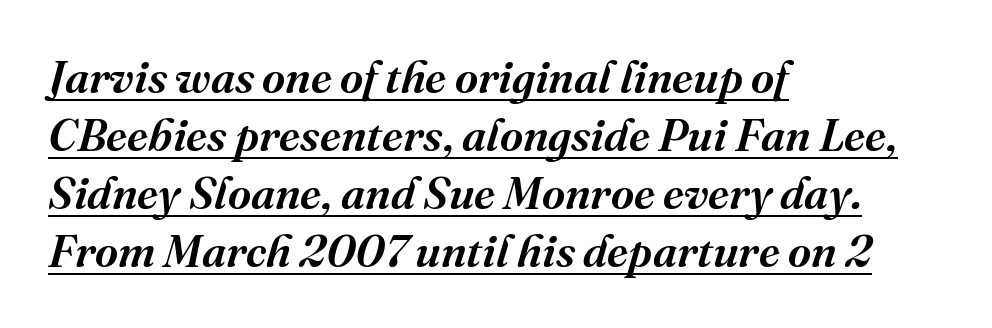
{"serif": "yes", "italic": "yes", "lean": "right", "slant_degrees": 16, "bold": "semi", "weight": "semibold", "width": "normal", "stroke_contrast": "medium", "x_height": "medium", "monospaced": "no", "underline": "yes", "align": "left", "line_spacing": "normal", "line_spacing_ratio": 1.29, "letter_spacing": "normal", "letter_spacing_em": 0.0, "glyph_px": 45}
